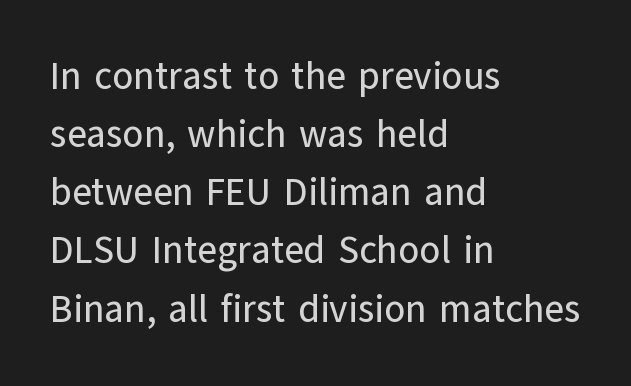
Q: Is the text italic (slanted)? A: No, it is upright.
Q: Is the typeface a serif or a sans-serif typeface? A: Sans-serif.
Q: Is the text underlined? A: No.
Q: How is the paragraph aligned? A: Left-aligned.
Q: Is the spacing between letters normal or unusually wide? A: Normal.
Q: Is the spacing between lines tight, normal or loose? A: Normal.
Q: Width (condensed, normal, or wide)? A: Normal.
Q: Stroke contrast? A: Low.
Q: x-height? A: Medium.
Q: Monospaced? A: No.
